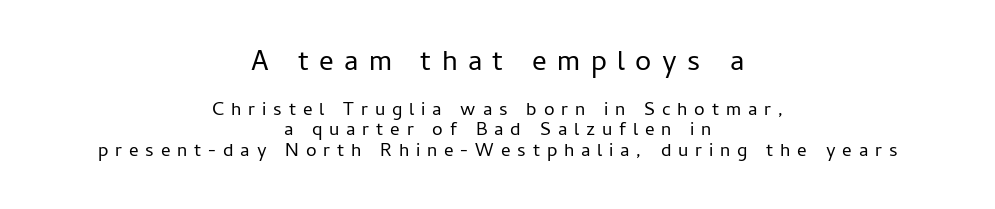
Q: Is the text bold? A: No.
Q: Is the text italic (slanted)? A: No, it is upright.
Q: Is the typeface a serif or a sans-serif typeface? A: Sans-serif.
Q: Is the text underlined? A: No.
Q: How is the paragraph aligned? A: Centered.
Q: Is the spacing between letters normal or unusually wide? A: Unusually wide.
Q: Is the spacing between lines tight, normal or loose? A: Tight.
Q: Which block of text is set in a larger size, the first (top) or the second (bottom)? A: The first (top) one.
Q: Width (condensed, normal, or wide)? A: Normal.
Q: Stroke contrast? A: Low.
Q: x-height? A: Medium.
Q: Monospaced? A: No.
